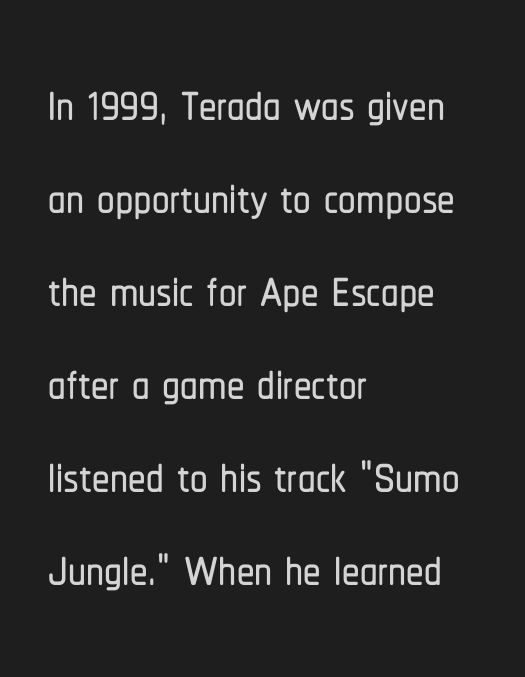
The passage is arranged the way most books set body copy — flush left. The glyphs in this specimen are sans serif. Looks like regular typesetting: each glyph gets only the width it needs. The face used here is rendered with its standard letterfit.
